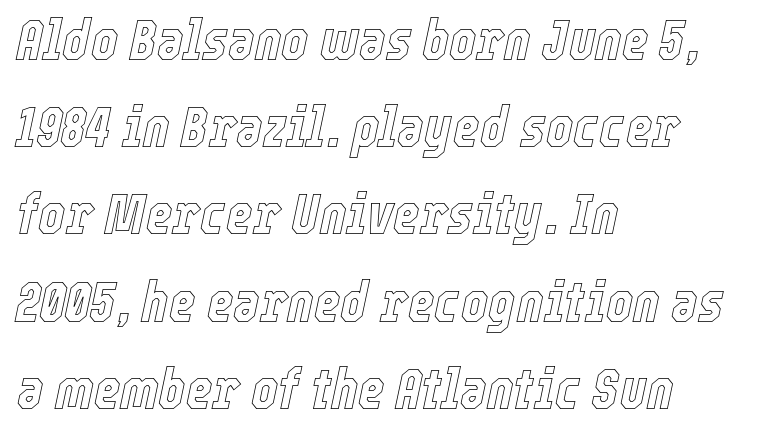
The gap between lines stays unmarked. Every row of glyphs begins at an identical x-position on the left. The font's italic variant was chosen for this text. Each letter keeps its own natural width here, so spacing adapts to shape. These lines sit exactly where default settings would place them. The passage shown has conventional tracking throughout.
